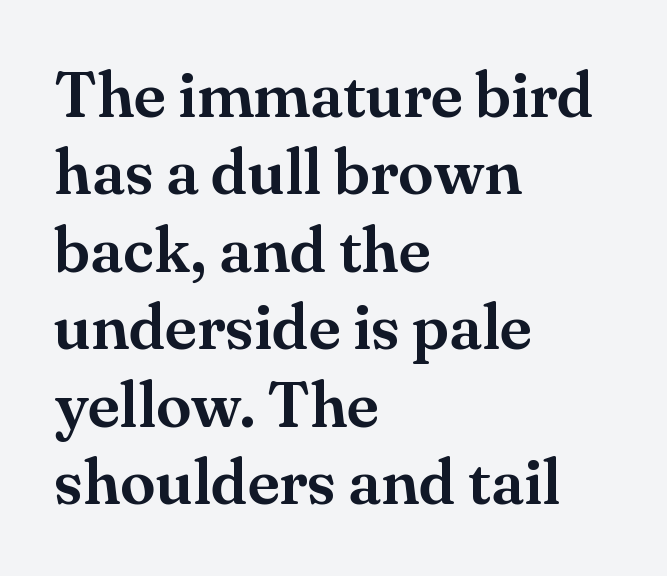
{"serif": "yes", "italic": "no", "width": "normal", "stroke_contrast": "medium", "x_height": "small", "monospaced": "no", "underline": "no", "align": "left", "line_spacing_ratio": 1.21, "letter_spacing": "normal", "letter_spacing_em": 0.0, "glyph_px": 64}
